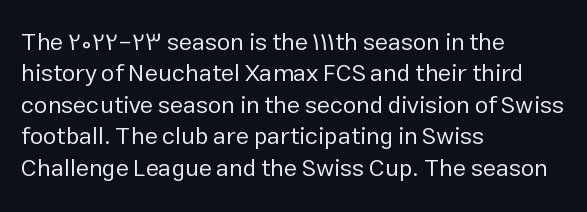
{"italic": "no", "bold": "no", "underline": "no", "align": "left", "line_spacing": "normal", "line_spacing_ratio": 1.31, "letter_spacing": "normal", "letter_spacing_em": 0.0, "glyph_px": 24}
